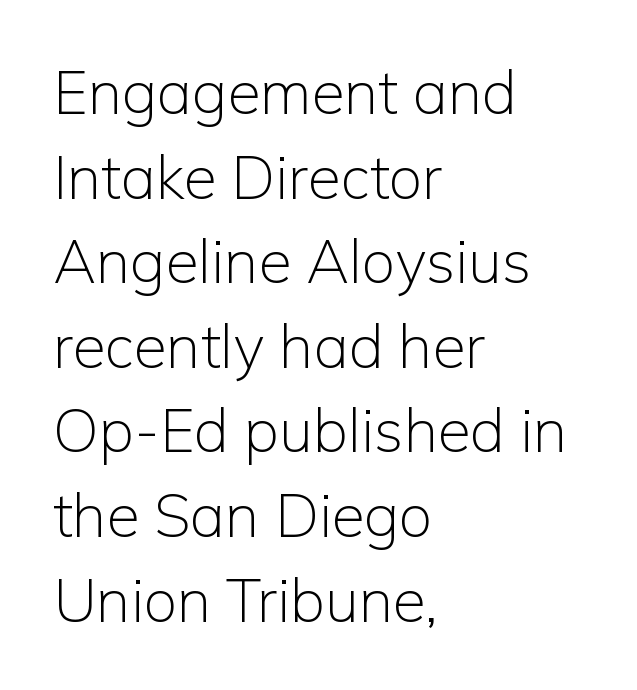
The block of text has a typical density, with ordinary space between rows. Between one letter and the next there's only the usual sliver of space. Serif or sans? Sans — the stroke terminals are bare. The zone under the glyphs is completely vacant.
